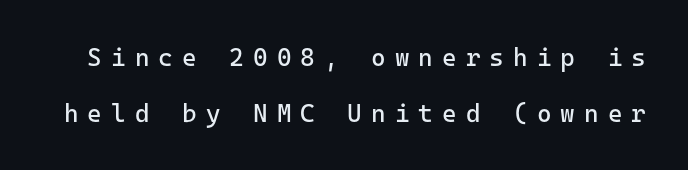
The image shows 25 px text type, upright; set loose line spacing (2.23x), unusually wide letter spacing (+0.36 em), not underlined.
